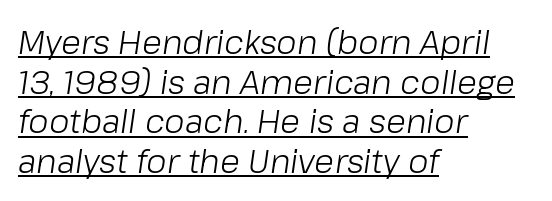
The image shows 33 px light type, italic (leaning right); set left-aligned, line spacing 1.2x, normal letter spacing, underlined; low stroke contrast and a medium x-height.
